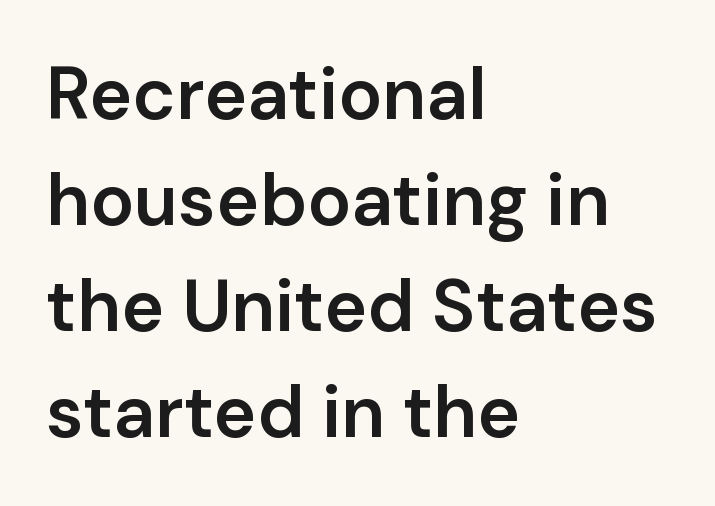
{"serif": "no", "italic": "no", "bold": "semi", "weight": "semibold", "width": "normal", "stroke_contrast": "low", "x_height": "medium", "monospaced": "no", "underline": "no", "align": "left", "line_spacing": "normal", "line_spacing_ratio": 1.45, "letter_spacing": "normal", "letter_spacing_em": 0.0, "glyph_px": 73}
